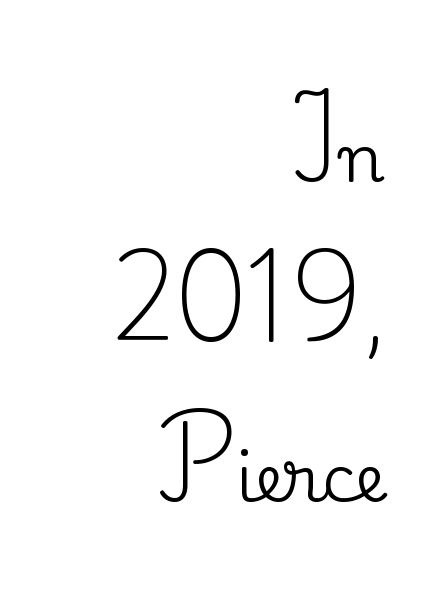
Q: Is the text italic (slanted)? A: No, it is upright.
Q: Is the typeface a serif or a sans-serif typeface? A: Serif.
Q: Is the text underlined? A: No.
Q: How is the paragraph aligned? A: Right-aligned.
Q: Is the spacing between letters normal or unusually wide? A: Normal.
Q: Is the spacing between lines tight, normal or loose? A: Loose.
Q: Width (condensed, normal, or wide)? A: Normal.
Q: Stroke contrast? A: Medium.
Q: x-height? A: Small.
Q: Monospaced? A: No.
